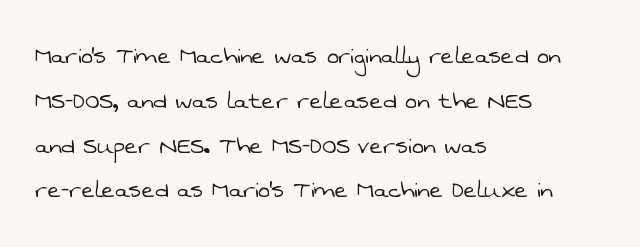
Q: Is the text bold? A: No.
Q: Is the typeface a serif or a sans-serif typeface? A: Sans-serif.
Q: Is the text underlined? A: No.
Q: How is the paragraph aligned? A: Left-aligned.
Q: Is the spacing between letters normal or unusually wide? A: Normal.
Q: Is the spacing between lines tight, normal or loose? A: Normal.
Q: Width (condensed, normal, or wide)? A: Normal.
Q: Stroke contrast? A: Low.
Q: x-height? A: Medium.
Q: Monospaced? A: No.
